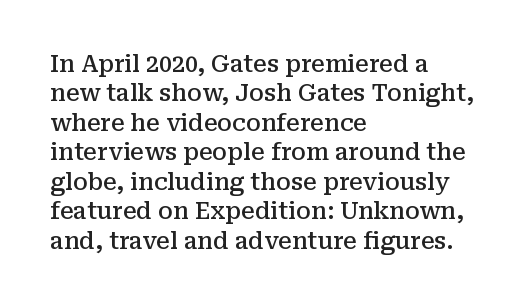
The image shows 23 px text type, upright; set left-aligned, normal line spacing (1.28x), normal letter spacing, not underlined.
